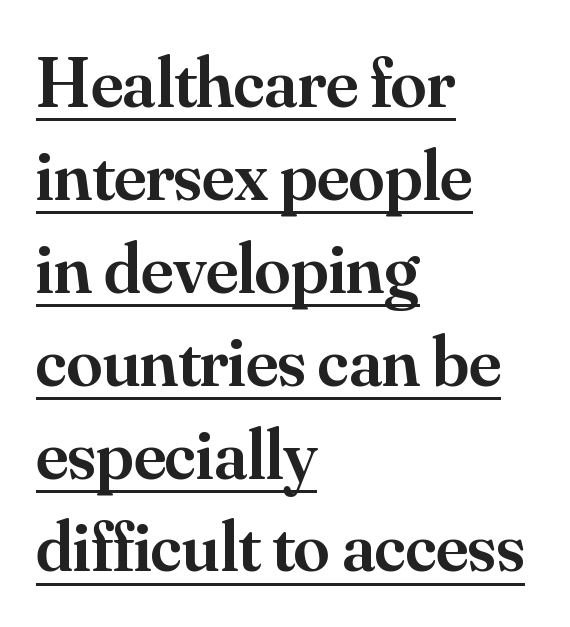
{"serif": "yes", "italic": "no", "bold": "semi", "weight": "semibold", "width": "normal", "stroke_contrast": "medium", "x_height": "small", "monospaced": "no", "underline": "yes", "align": "left", "line_spacing": "normal", "line_spacing_ratio": 1.29, "letter_spacing": "normal", "letter_spacing_em": 0.0, "glyph_px": 72}
